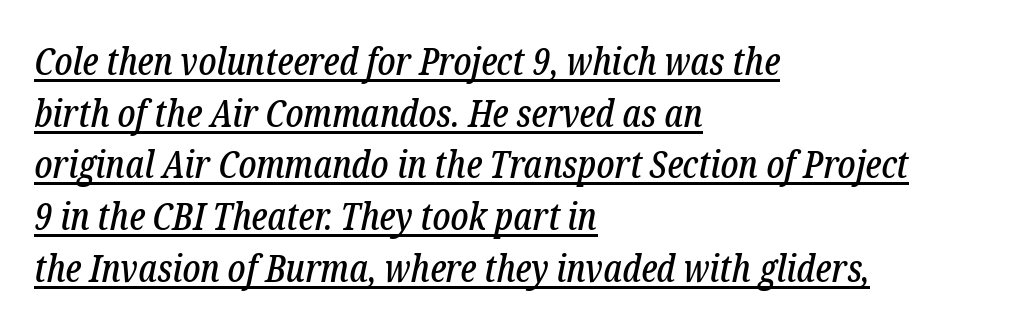
{"serif": "yes", "italic": "yes", "lean": "right", "slant_degrees": 12, "width": "condensed", "stroke_contrast": "low", "x_height": "medium", "monospaced": "no", "underline": "yes", "align": "left", "line_spacing": "normal", "line_spacing_ratio": 1.36, "letter_spacing": "normal", "letter_spacing_em": 0.0, "glyph_px": 38}
